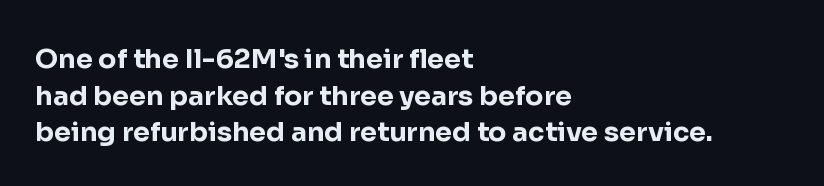
The image shows 27 px bold type, upright; set left-aligned, normal line spacing (1.36x), normal letter spacing, not underlined.
